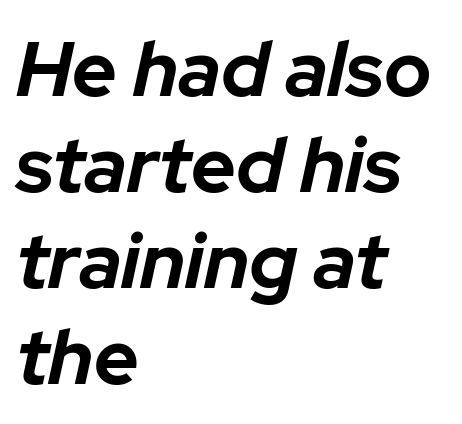
The image shows 78 px bold type, italic (leaning right); set left-aligned, line spacing 1.23x, normal letter spacing, not underlined; low stroke contrast and a medium x-height.
